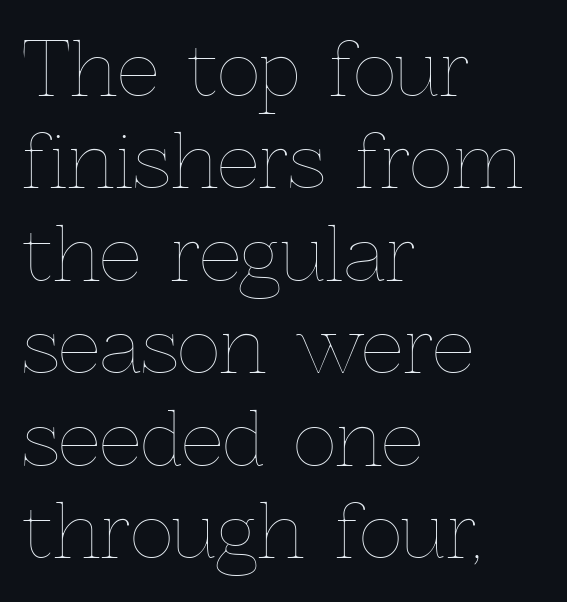
Regarding leading, the lines here are spaced in the standard way. A roman cut, with each character standing at attention. The specimen omits any rule beneath the text block's lines. Do the characters align in a grid? No, the font is proportional.
